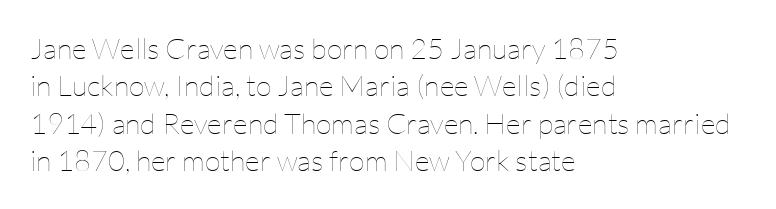
Tracking here is standard; glyphs follow each other at the usual distance. The face used here is proportionally spaced, like ordinary book or web type. Posture: straight, roman, zero tilt. Weight: regular or lighter. Casual observation: everything's shoved over to the left.
